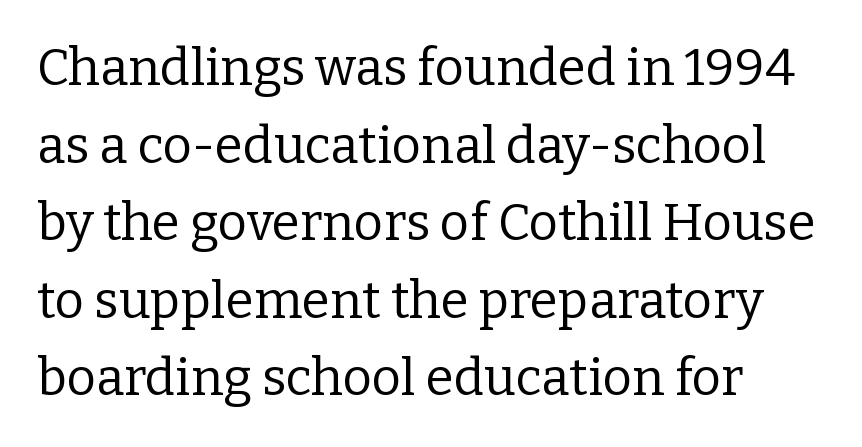
The space beneath each line is pristine and unruled. The type family on display is of the serif kind. This is roman type, the default non-slanted kind. The letters advance in unequal steps, a hallmark of proportional type.
